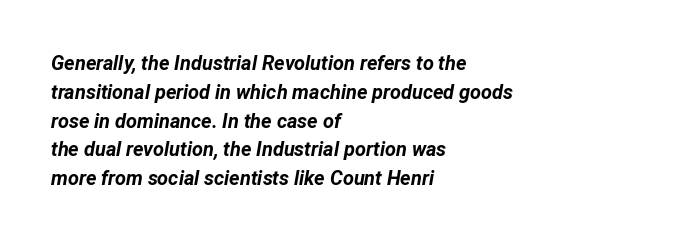
This block has exactly the height ordinary leading produces. Short note: letters normally spaced. These words are printed bold, with thick strokes throughout. Anything drawn beneath the words? Only blank space.
